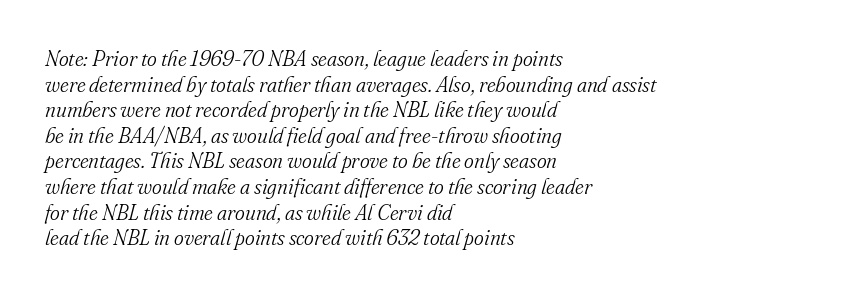
{"italic": "yes", "lean": "right", "slant_degrees": 16, "bold": "no", "underline": "no", "align": "left", "line_spacing_ratio": 1.22, "letter_spacing": "normal", "letter_spacing_em": 0.0, "glyph_px": 21}
